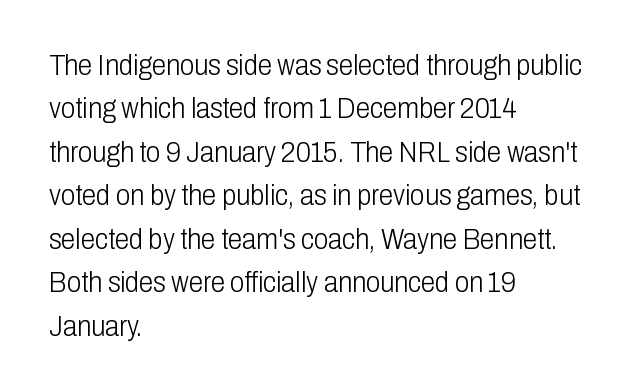
Q: Is the text bold? A: No.
Q: Is the text italic (slanted)? A: No, it is upright.
Q: Is the typeface a serif or a sans-serif typeface? A: Sans-serif.
Q: Is the text underlined? A: No.
Q: How is the paragraph aligned? A: Left-aligned.
Q: Is the spacing between letters normal or unusually wide? A: Normal.
Q: Is the spacing between lines tight, normal or loose? A: Normal.
Q: Width (condensed, normal, or wide)? A: Condensed.
Q: Stroke contrast? A: Low.
Q: x-height? A: Medium.
Q: Monospaced? A: No.
